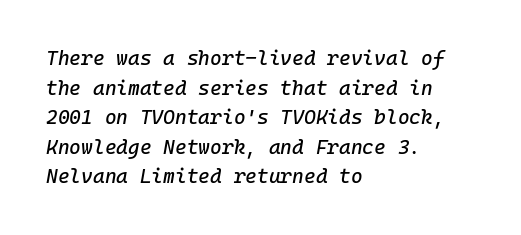
Q: Is the text italic (slanted)? A: Yes, it leans right by about 10 degrees.
Q: Is the text underlined? A: No.
Q: How is the paragraph aligned? A: Left-aligned.
Q: Is the spacing between letters normal or unusually wide? A: Normal.
Q: Is the spacing between lines tight, normal or loose? A: Normal.
